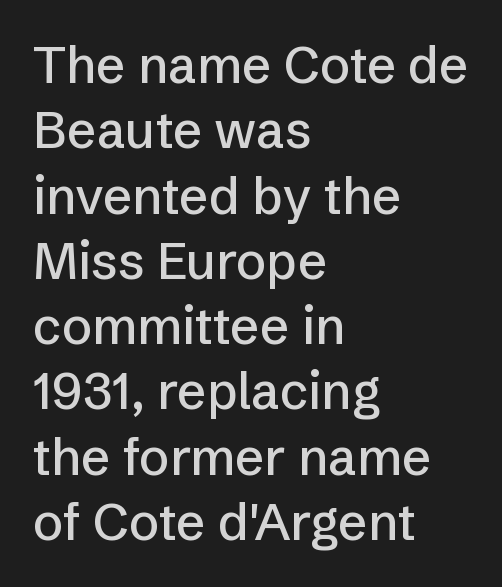
Q: Is the text italic (slanted)? A: No, it is upright.
Q: Is the typeface a serif or a sans-serif typeface? A: Sans-serif.
Q: Is the text underlined? A: No.
Q: How is the paragraph aligned? A: Left-aligned.
Q: Is the spacing between letters normal or unusually wide? A: Normal.
Q: Is the spacing between lines tight, normal or loose? A: Normal.
Q: Width (condensed, normal, or wide)? A: Normal.
Q: Stroke contrast? A: Low.
Q: x-height? A: Medium.
Q: Monospaced? A: No.
